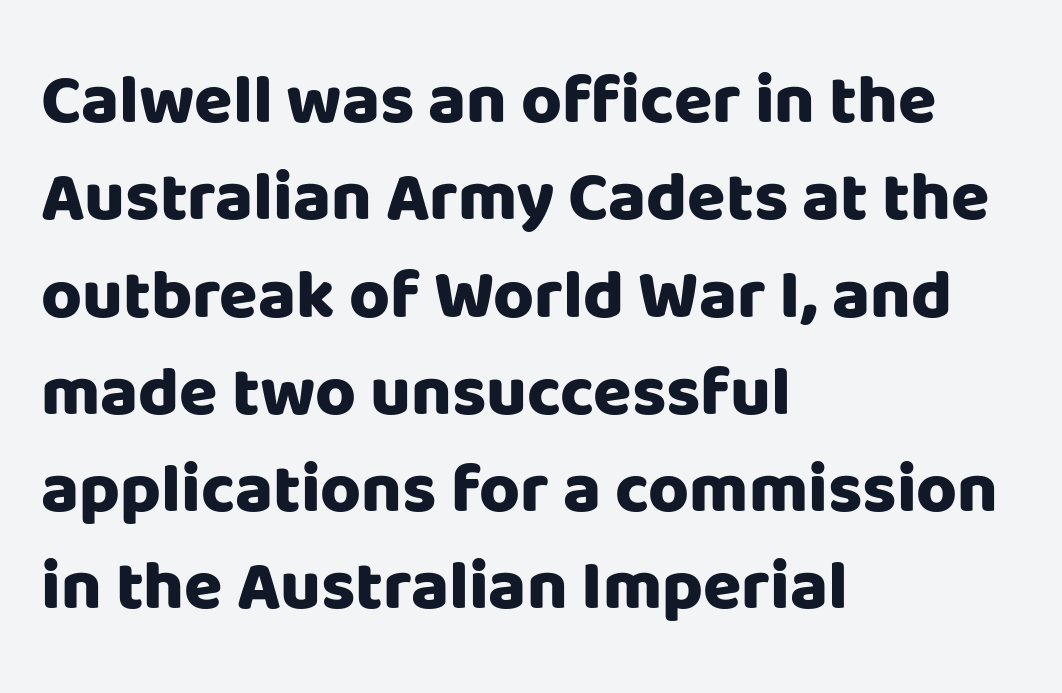
The image shows 70 px heavy sans-serif type, upright; set left-aligned, normal line spacing (1.39x), normal letter spacing, not underlined; low stroke contrast and a large x-height.
